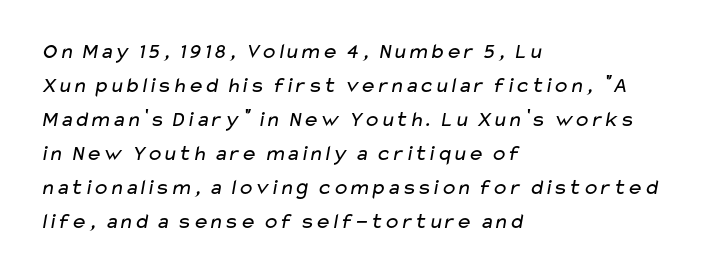
Q: Is the text bold? A: No.
Q: Is the text underlined? A: No.
Q: How is the paragraph aligned? A: Left-aligned.
Q: Is the spacing between letters normal or unusually wide? A: Normal.
Q: Is the spacing between lines tight, normal or loose? A: Normal.
